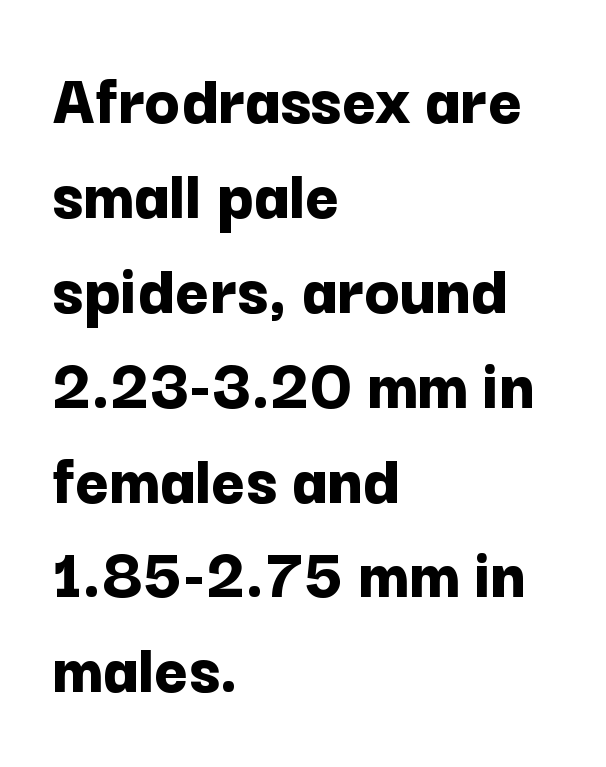
Q: Is the text bold? A: Yes.
Q: Is the text italic (slanted)? A: No, it is upright.
Q: Is the typeface a serif or a sans-serif typeface? A: Sans-serif.
Q: Is the text underlined? A: No.
Q: How is the paragraph aligned? A: Left-aligned.
Q: Is the spacing between letters normal or unusually wide? A: Normal.
Q: Is the spacing between lines tight, normal or loose? A: Normal.
Q: Width (condensed, normal, or wide)? A: Normal.
Q: Stroke contrast? A: Low.
Q: x-height? A: Medium.
Q: Monospaced? A: No.
